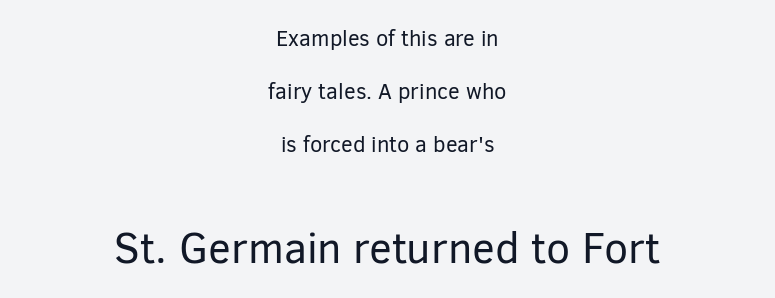
The image shows 43 px regular-weight sans-serif type, upright; set centered, loose line spacing (2.42x), normal letter spacing, not underlined; the second (bottom) block is 1.95x larger; low stroke contrast and a medium x-height.
